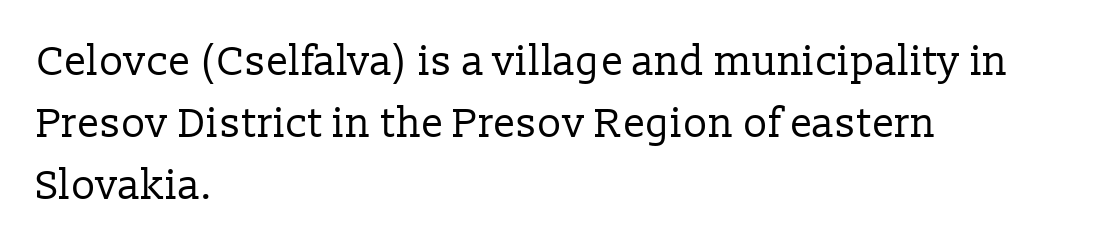
Descender tails drop into unmarked territory. Stroke mass is kept to a normal reading level or below. How would I describe the line gaps? Plain and ordinary. You can tell from the footed stems that serif type was used. A typesetter would call this proportional, since set widths differ per character. The letters sit at their default tracking, neither squeezed nor spread.
